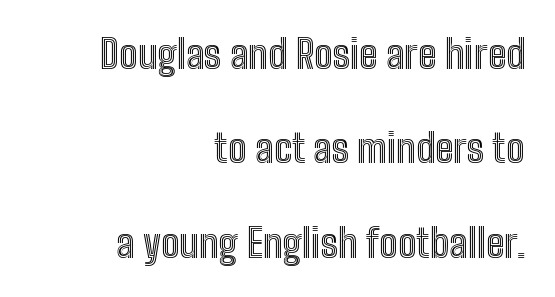
Q: Is the text italic (slanted)? A: No, it is upright.
Q: Is the text underlined? A: No.
Q: How is the paragraph aligned? A: Right-aligned.
Q: Is the spacing between letters normal or unusually wide? A: Normal.
Q: Is the spacing between lines tight, normal or loose? A: Loose.
Q: Width (condensed, normal, or wide)? A: Condensed.
Q: x-height? A: Medium.
Q: Monospaced? A: No.
